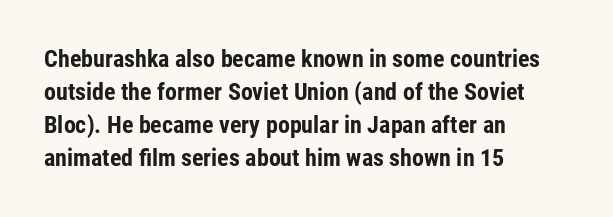
Q: Is the text bold? A: Yes.
Q: Is the text italic (slanted)? A: No, it is upright.
Q: Is the text underlined? A: No.
Q: How is the paragraph aligned? A: Left-aligned.
Q: Is the spacing between letters normal or unusually wide? A: Normal.
Q: Is the spacing between lines tight, normal or loose? A: Normal.
